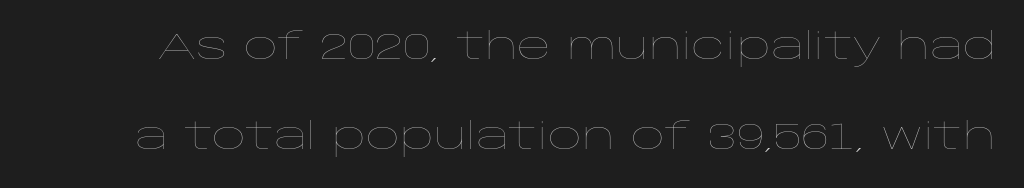
A clean baseline with only descenders dipping below it. Letter spacing: default. How would I describe the line gaps? Wide and relaxed. Characters remain perfectly vertical along every line. Heaviness? Minimal to ordinary, like unemphasized prose. You could not count columns in this text — the font is proportionally spaced.
